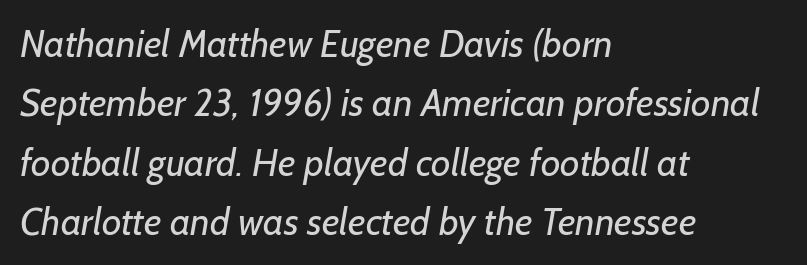
{"serif": "no", "bold": "no", "weight": "regular", "width": "normal", "stroke_contrast": "low", "x_height": "medium", "monospaced": "no", "underline": "no", "align": "left", "line_spacing": "normal", "line_spacing_ratio": 1.56, "letter_spacing": "normal", "letter_spacing_em": 0.0, "glyph_px": 38}
